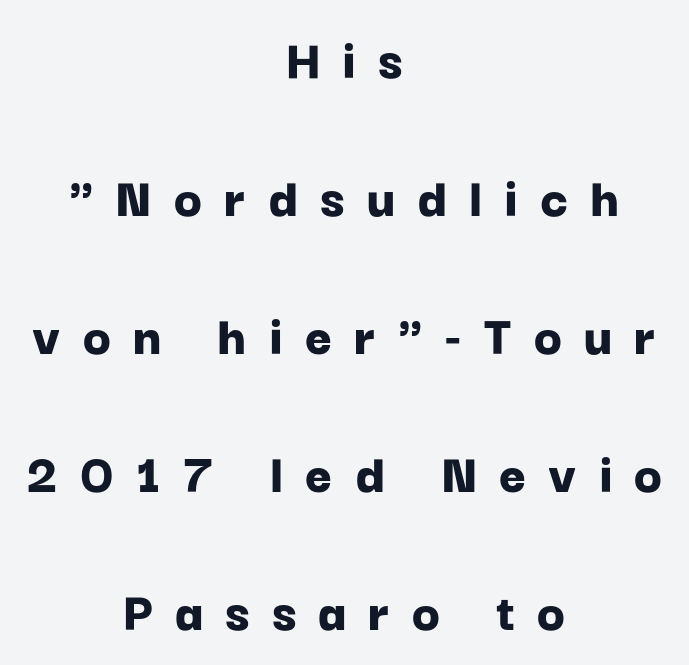
{"serif": "no", "italic": "no", "bold": "yes", "weight": "bold", "width": "normal", "stroke_contrast": "low", "x_height": "medium", "monospaced": "no", "underline": "no", "align": "center", "line_spacing": "loose", "line_spacing_ratio": 2.38, "letter_spacing": "wide", "letter_spacing_em": 0.38, "glyph_px": 58}
